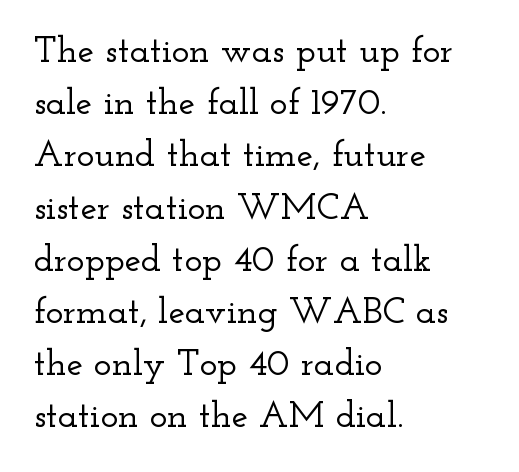
Line beginnings align vertically; line endings do not. The letters stand straight up with perfectly vertical stems. Type without underlining. These lines are rendered in a variable-pitch font. Is this a sans? No — the strokes have serifs.
